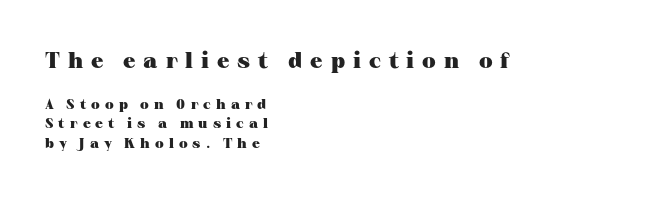
The image shows 22 px bold type, upright; set left-aligned, normal line spacing (1.41x), unusually wide letter spacing (+0.36 em), not underlined; the first (top) block is 1.57x larger.
